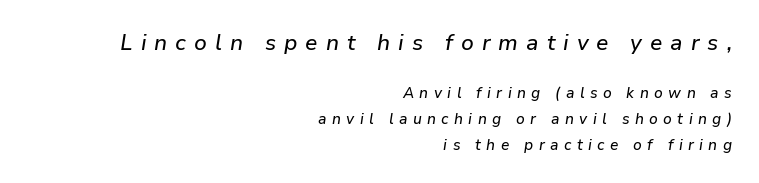
{"italic": "yes", "lean": "right", "slant_degrees": 9, "underline": "no", "align": "right", "line_spacing_ratio": 1.71, "letter_spacing": "wide", "letter_spacing_em": 0.36, "larger_block": "first", "size_ratio": 1.47, "glyph_px": 22}
